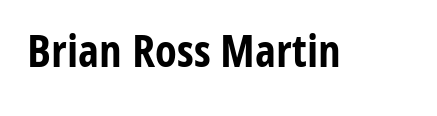
The image shows 45 px bold, condensed sans-serif type, upright; set normal letter spacing, not underlined; low stroke contrast and a medium x-height.
